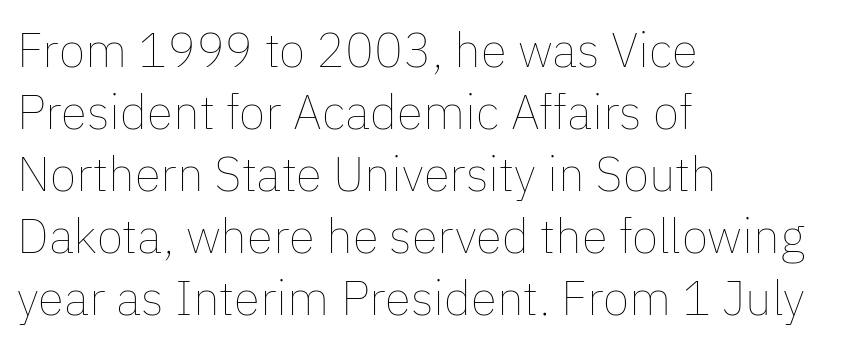
Q: Is the text bold? A: No.
Q: Is the text italic (slanted)? A: No, it is upright.
Q: Is the text underlined? A: No.
Q: How is the paragraph aligned? A: Left-aligned.
Q: Is the spacing between letters normal or unusually wide? A: Normal.
Q: Is the spacing between lines tight, normal or loose? A: Normal.
Q: Width (condensed, normal, or wide)? A: Normal.
Q: Stroke contrast? A: Low.
Q: x-height? A: Medium.
Q: Monospaced? A: No.
